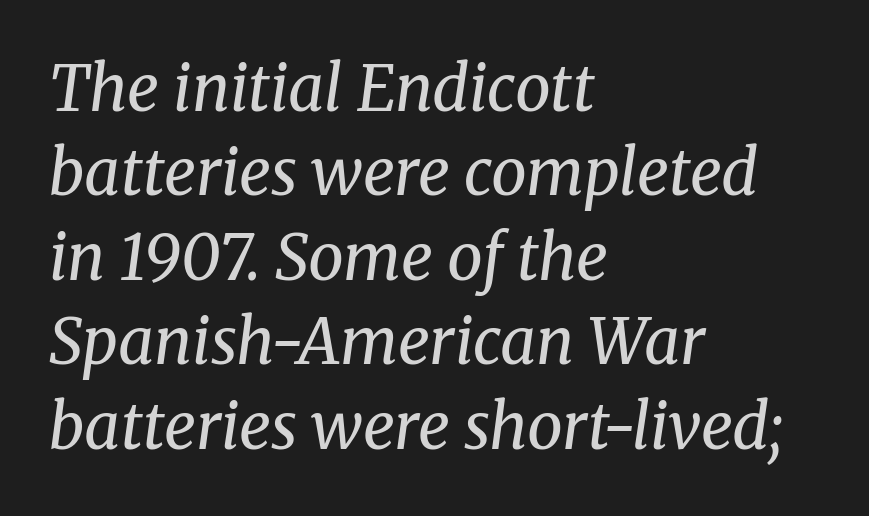
Q: Is the text bold? A: No.
Q: Is the text italic (slanted)? A: Yes, it leans right by about 8 degrees.
Q: Is the typeface a serif or a sans-serif typeface? A: Serif.
Q: Is the text underlined? A: No.
Q: How is the paragraph aligned? A: Left-aligned.
Q: Is the spacing between letters normal or unusually wide? A: Normal.
Q: Is the spacing between lines tight, normal or loose? A: Normal.
Q: Width (condensed, normal, or wide)? A: Normal.
Q: Stroke contrast? A: Medium.
Q: x-height? A: Medium.
Q: Monospaced? A: No.
